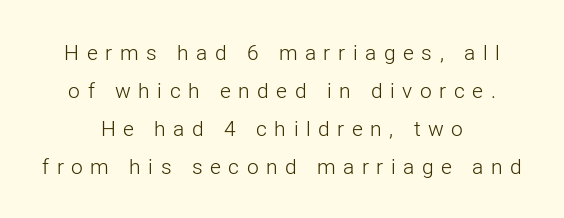
Quick note: underline off. It's the straight-up-and-down kind of type. Heaviness? Minimal to ordinary, like unemphasized prose. Leftover space on each line is divided equally before and after the words.
